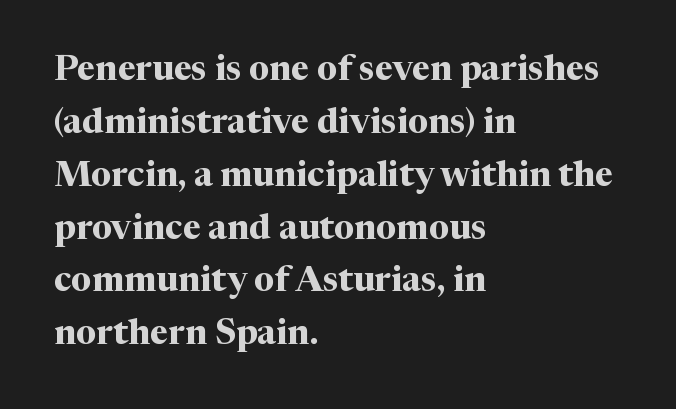
The image shows 35 px bold serif type, upright; set left-aligned, normal line spacing (1.51x), normal letter spacing, not underlined; medium stroke contrast and a medium x-height.
